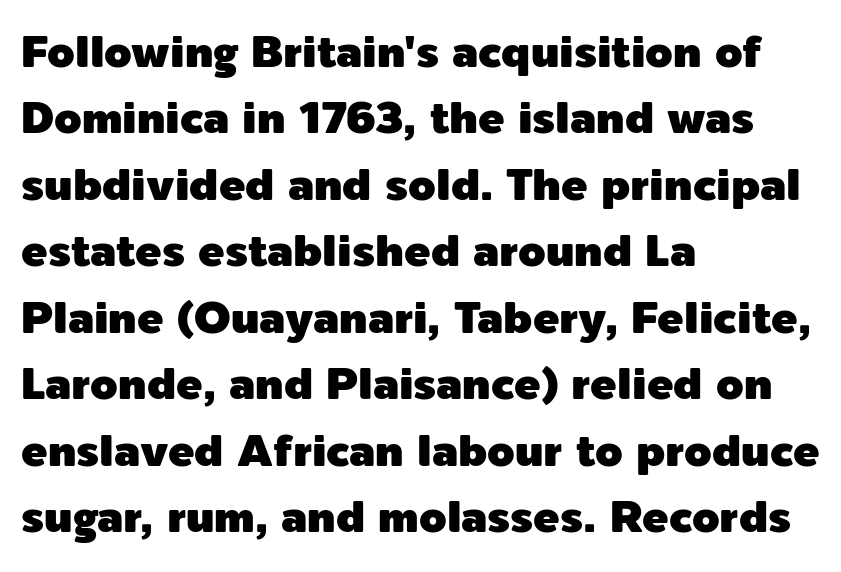
The image shows 44 px sans-serif type, upright; set left-aligned, normal line spacing (1.51x), normal letter spacing, not underlined; a medium x-height.
